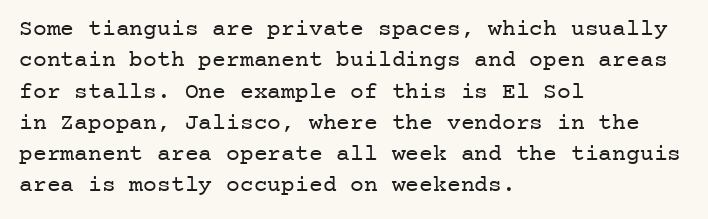
The image shows 23 px text type, upright; set left-aligned, normal line spacing (1.36x), normal letter spacing, not underlined.
